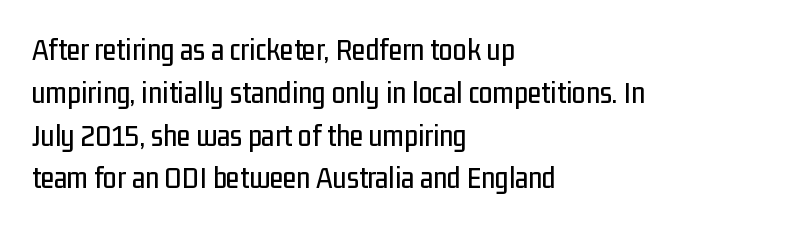
The image shows 31 px condensed sans-serif type, upright; set left-aligned, normal line spacing (1.38x), normal letter spacing, not underlined; low stroke contrast and a medium x-height.
